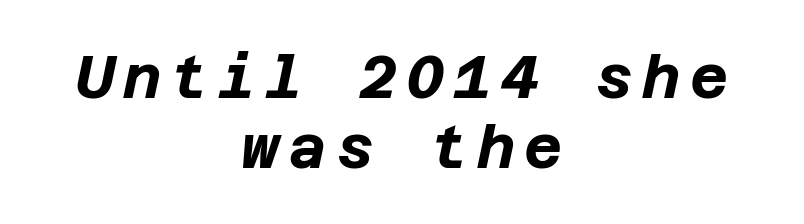
Students, this is bold: see how much ink each stroke carries. Nobody drew a line under any word here. Casual observation: everything's sitting right in the middle. The font's italic variant was chosen for this text.
